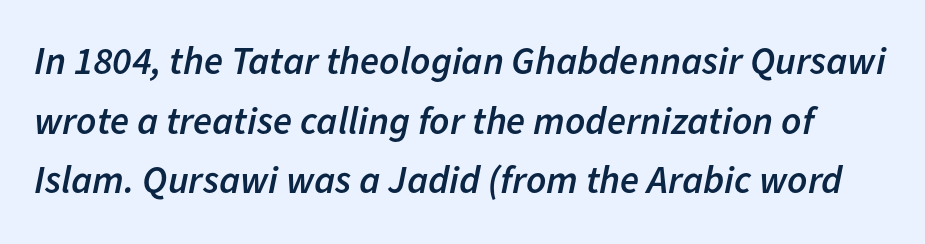
The image shows 39 px semibold type, italic (leaning right); set normal line spacing (1.53x), normal letter spacing, not underlined; low stroke contrast and a medium x-height.
